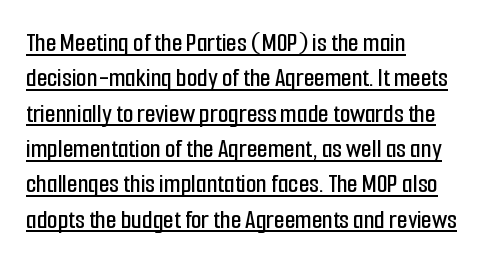
The image shows 27 px text type, upright; set left-aligned, normal line spacing (1.31x), normal letter spacing, underlined.
